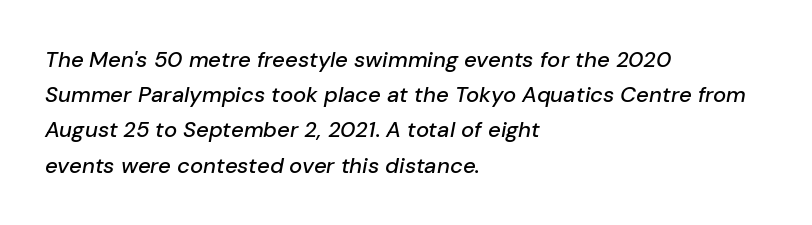
The image shows 22 px text type, italic (leaning right); set left-aligned, normal line spacing (1.6x), normal letter spacing, not underlined.
